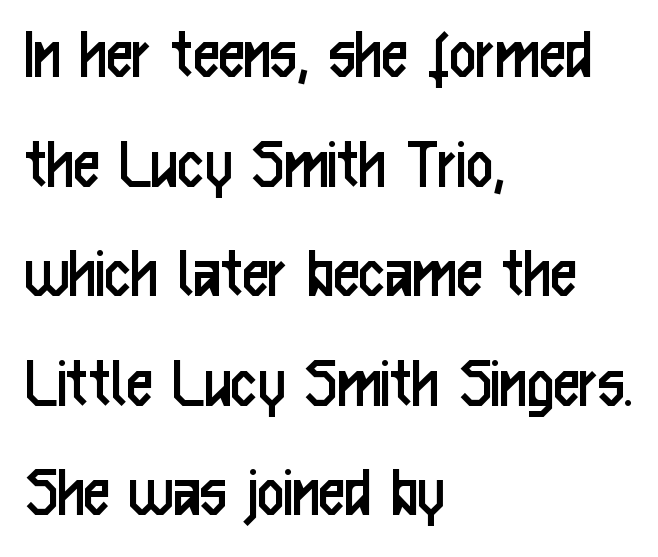
{"serif": "no", "italic": "no", "bold": "no", "weight": "regular", "width": "condensed", "stroke_contrast": "low", "x_height": "medium", "monospaced": "no", "underline": "no", "align": "left", "line_spacing": "normal", "line_spacing_ratio": 1.48, "letter_spacing": "normal", "letter_spacing_em": 0.0, "glyph_px": 74}
